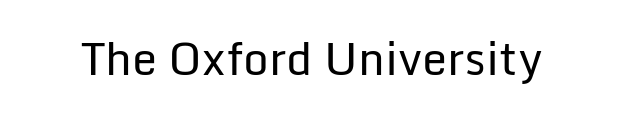
The image shows 45 px regular-weight sans-serif type, upright; set normal letter spacing, not underlined; low stroke contrast and a medium x-height.
